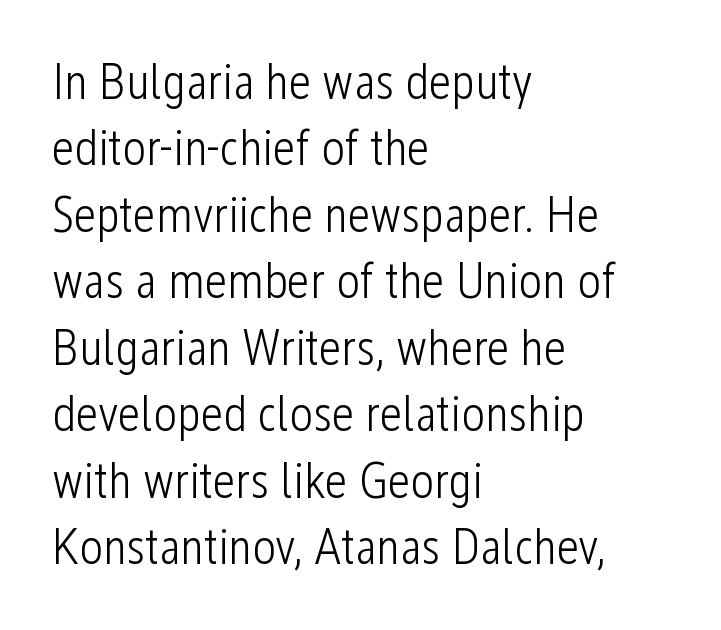
The image shows 50 px light, condensed sans-serif type, upright; set left-aligned, normal line spacing (1.33x), normal letter spacing, not underlined; low stroke contrast and a medium x-height.
